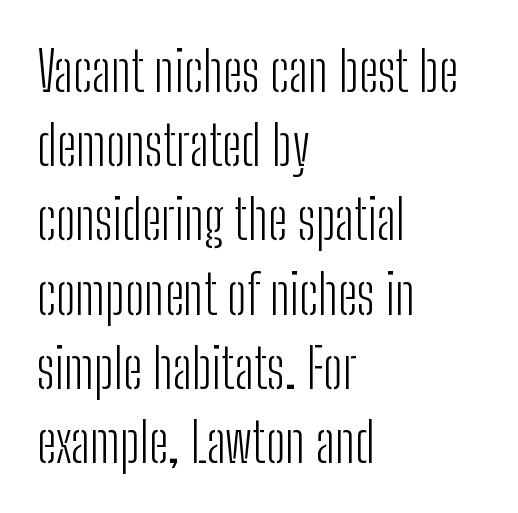
Q: Is the text bold? A: No.
Q: Is the text italic (slanted)? A: No, it is upright.
Q: Is the typeface a serif or a sans-serif typeface? A: Sans-serif.
Q: Is the text underlined? A: No.
Q: How is the paragraph aligned? A: Left-aligned.
Q: Is the spacing between letters normal or unusually wide? A: Normal.
Q: Is the spacing between lines tight, normal or loose? A: Normal.
Q: Width (condensed, normal, or wide)? A: Condensed.
Q: Stroke contrast? A: Low.
Q: x-height? A: Medium.
Q: Monospaced? A: No.
